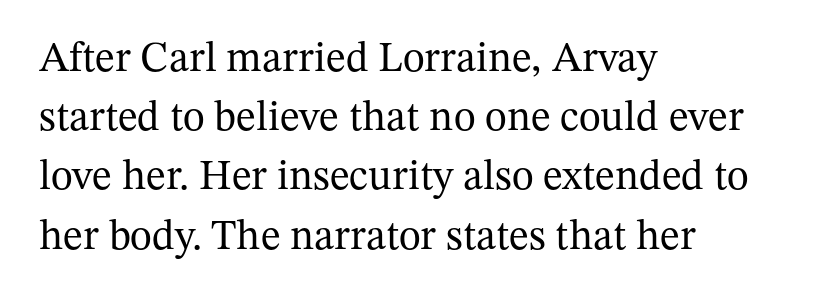
{"serif": "yes", "italic": "no", "bold": "no", "weight": "regular", "width": "normal", "stroke_contrast": "medium", "x_height": "medium", "monospaced": "no", "underline": "no", "align": "left", "line_spacing": "normal", "line_spacing_ratio": 1.41, "letter_spacing": "normal", "letter_spacing_em": 0.0, "glyph_px": 42}
